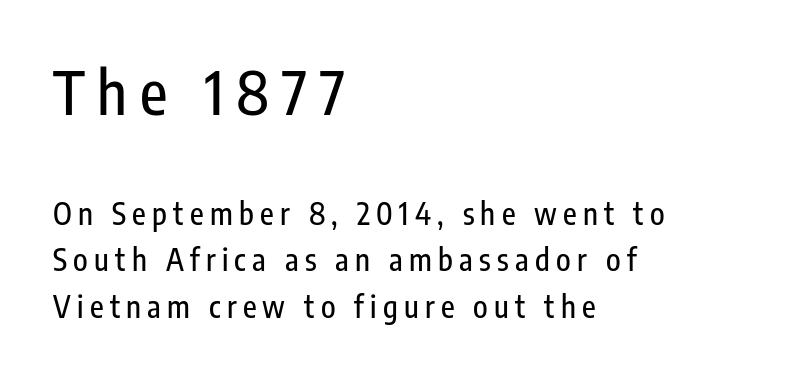
{"serif": "no", "italic": "no", "width": "condensed", "stroke_contrast": "low", "x_height": "medium", "monospaced": "no", "underline": "no", "align": "left", "line_spacing": "normal", "line_spacing_ratio": 1.55, "letter_spacing": "wide", "letter_spacing_em": 0.21, "larger_block": "first", "size_ratio": 2.0, "glyph_px": 60}
